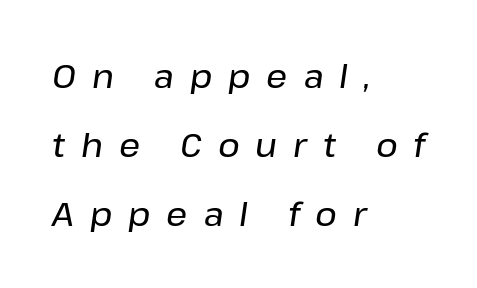
Looks like regular typesetting: each glyph gets only the width it needs. A typesetter would call this heavily tracked-out type. Anything drawn beneath the words? Only blank space. This sample trades compactness for vertical openness between lines. The typography opts for an oblique posture over an upright one.
